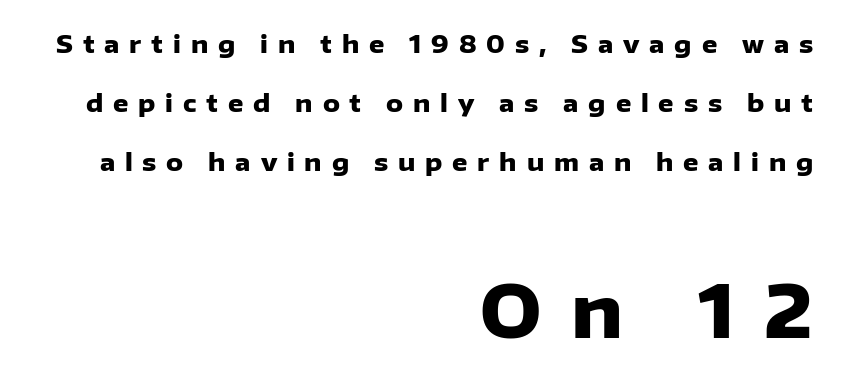
Q: Is the text bold? A: Yes.
Q: Is the text italic (slanted)? A: No, it is upright.
Q: Is the typeface a serif or a sans-serif typeface? A: Sans-serif.
Q: Is the text underlined? A: No.
Q: How is the paragraph aligned? A: Right-aligned.
Q: Is the spacing between letters normal or unusually wide? A: Unusually wide.
Q: Is the spacing between lines tight, normal or loose? A: Loose.
Q: Which block of text is set in a larger size, the first (top) or the second (bottom)? A: The second (bottom) one.
Q: Width (condensed, normal, or wide)? A: Normal.
Q: Stroke contrast? A: Low.
Q: x-height? A: Medium.
Q: Monospaced? A: No.
